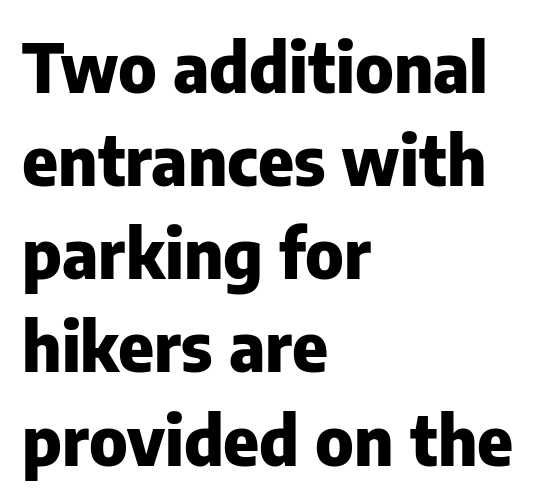
Q: Is the text bold? A: Yes.
Q: Is the text italic (slanted)? A: No, it is upright.
Q: Is the typeface a serif or a sans-serif typeface? A: Sans-serif.
Q: Is the text underlined? A: No.
Q: How is the paragraph aligned? A: Left-aligned.
Q: Is the spacing between letters normal or unusually wide? A: Normal.
Q: Is the spacing between lines tight, normal or loose? A: Normal.
Q: Width (condensed, normal, or wide)? A: Normal.
Q: Stroke contrast? A: Low.
Q: x-height? A: Medium.
Q: Monospaced? A: No.
